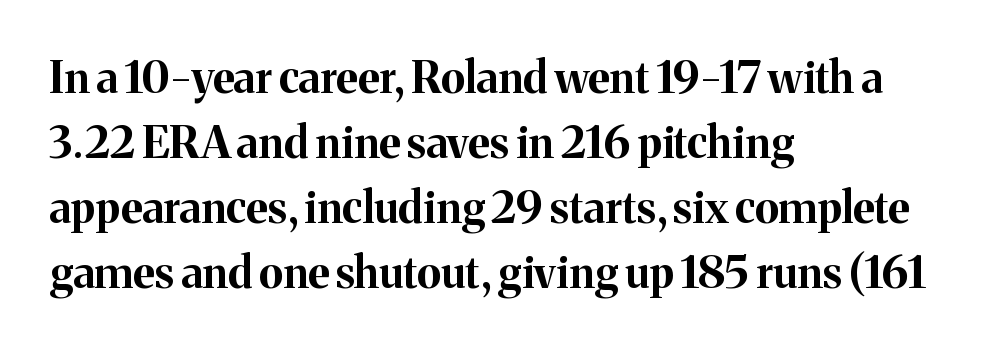
{"serif": "yes", "italic": "no", "bold": "yes", "weight": "bold", "width": "normal", "stroke_contrast": "medium", "x_height": "medium", "monospaced": "no", "underline": "no", "align": "left", "line_spacing": "normal", "line_spacing_ratio": 1.48, "letter_spacing": "normal", "letter_spacing_em": 0.0, "glyph_px": 44}
